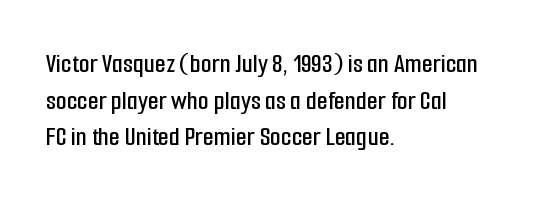
Q: Is the text italic (slanted)? A: No, it is upright.
Q: Is the typeface a serif or a sans-serif typeface? A: Sans-serif.
Q: Is the text underlined? A: No.
Q: How is the paragraph aligned? A: Left-aligned.
Q: Is the spacing between letters normal or unusually wide? A: Normal.
Q: Is the spacing between lines tight, normal or loose? A: Normal.
Q: Width (condensed, normal, or wide)? A: Condensed.
Q: Stroke contrast? A: Low.
Q: x-height? A: Medium.
Q: Monospaced? A: No.
